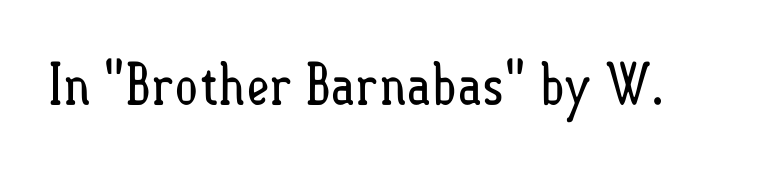
{"italic": "no", "bold": "no", "weight": "regular", "width": "condensed", "stroke_contrast": "low", "x_height": "small", "monospaced": "no", "underline": "no", "letter_spacing": "normal", "letter_spacing_em": 0.0, "glyph_px": 57}
